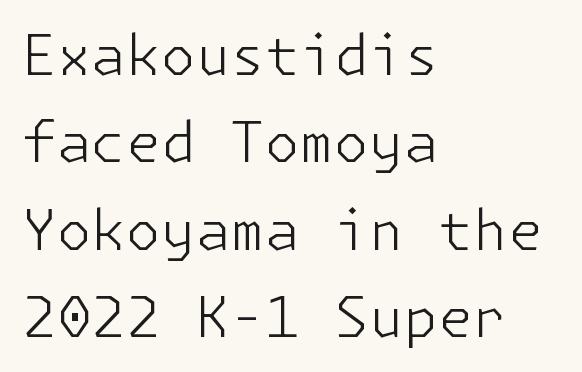
Q: Is the text bold? A: No.
Q: Is the text italic (slanted)? A: No, it is upright.
Q: Is the typeface a serif or a sans-serif typeface? A: Sans-serif.
Q: Is the text underlined? A: No.
Q: How is the paragraph aligned? A: Left-aligned.
Q: Is the spacing between letters normal or unusually wide? A: Normal.
Q: Is the spacing between lines tight, normal or loose? A: Normal.
Q: Width (condensed, normal, or wide)? A: Normal.
Q: Stroke contrast? A: Low.
Q: x-height? A: Medium.
